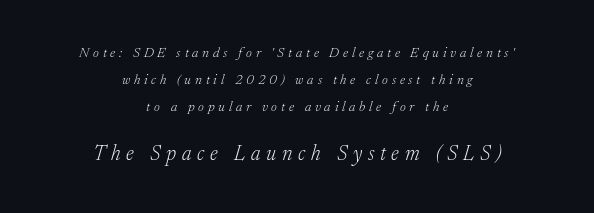
The image shows 21 px text type, italic (leaning right); set centered, loose line spacing (1.94x), unusually wide letter spacing (+0.27 em), not underlined; the second (bottom) block is 1.5x larger.
